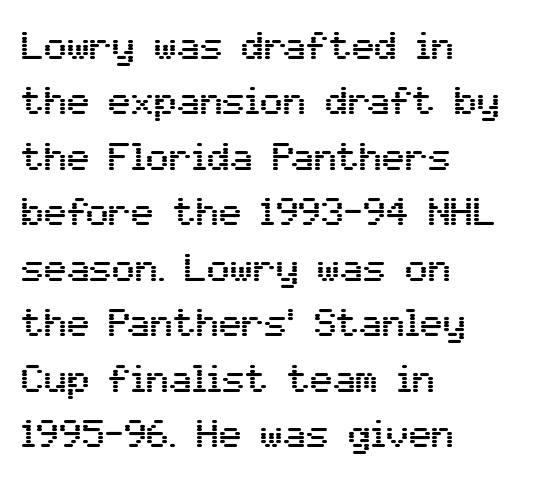
{"serif": "no", "italic": "no", "width": "normal", "stroke_contrast": "medium", "x_height": "medium", "monospaced": "no", "underline": "no", "align": "left", "line_spacing": "normal", "line_spacing_ratio": 1.46, "letter_spacing": "normal", "letter_spacing_em": 0.0, "glyph_px": 38}
